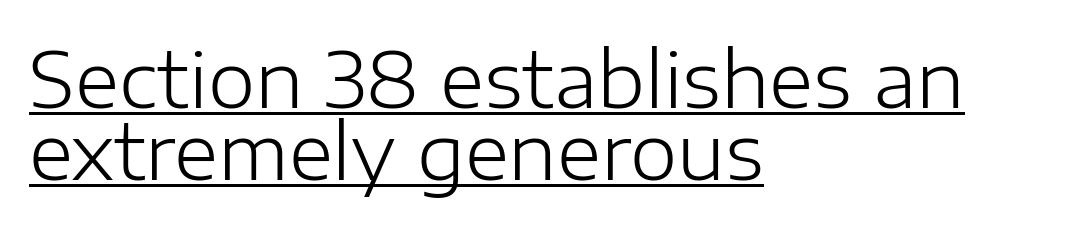
Q: Is the text bold? A: No.
Q: Is the text italic (slanted)? A: No, it is upright.
Q: Is the typeface a serif or a sans-serif typeface? A: Sans-serif.
Q: Is the text underlined? A: Yes.
Q: How is the paragraph aligned? A: Left-aligned.
Q: Is the spacing between letters normal or unusually wide? A: Normal.
Q: Is the spacing between lines tight, normal or loose? A: Tight.
Q: Width (condensed, normal, or wide)? A: Normal.
Q: Stroke contrast? A: Low.
Q: x-height? A: Medium.
Q: Monospaced? A: No.
